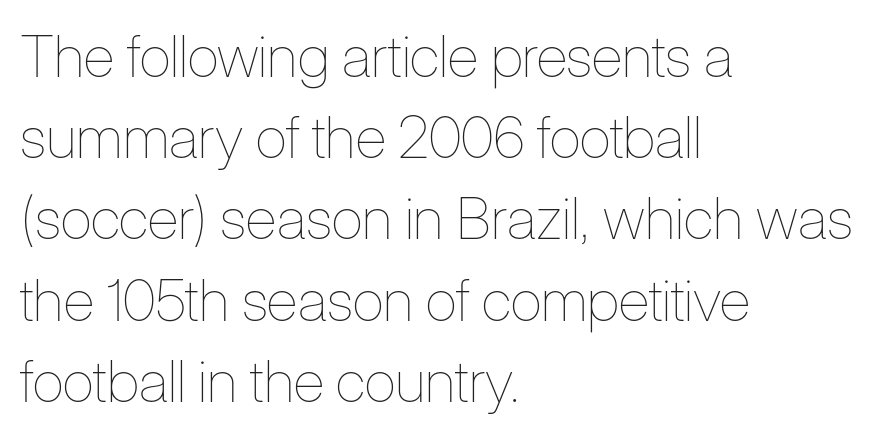
Think of a printed novel: that variable character pitch is what you see here. Underline: absent. The specimen reads as upright at a glance. The rag falls on the right side of this text block.
